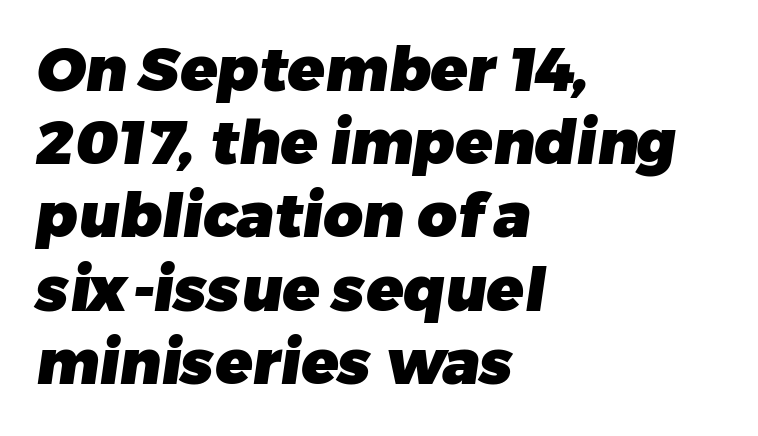
{"serif": "no", "bold": "yes", "weight": "heavy", "width": "normal", "stroke_contrast": "low", "x_height": "medium", "monospaced": "no", "underline": "no", "align": "left", "line_spacing_ratio": 1.2, "letter_spacing": "normal", "letter_spacing_em": 0.0, "glyph_px": 61}
